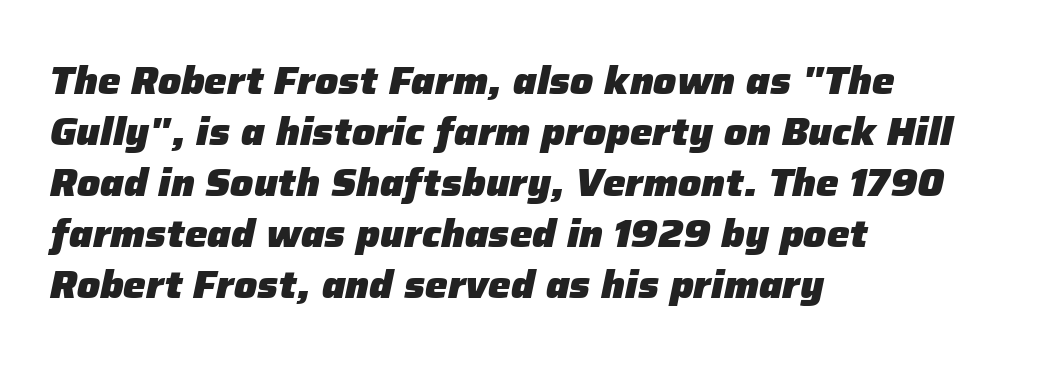
Honestly, the letter spacing is just normal — you wouldn't notice it. Line starts are locked; line ends wander. Weight: bold. The passage shown leans; its letterforms are oblique. Each new line begins a customary step beneath the previous one. Letters rest on an invisible, unmarked baseline.
